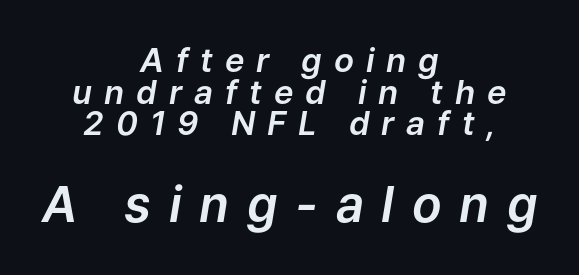
{"italic": "yes", "lean": "right", "slant_degrees": 9, "width": "normal", "stroke_contrast": "low", "x_height": "medium", "monospaced": "no", "underline": "no", "align": "center", "line_spacing": "tight", "line_spacing_ratio": 0.96, "letter_spacing": "wide", "letter_spacing_em": 0.36, "larger_block": "second", "size_ratio": 1.48, "glyph_px": 49}
